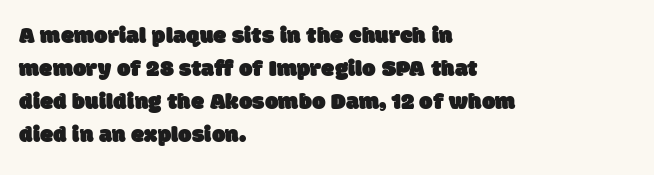
Line beginnings align vertically; line endings do not. Tracking here is standard; glyphs follow each other at the usual distance. This rendering features lettering with no underline. The vertical gap from one line to the next is medium.
